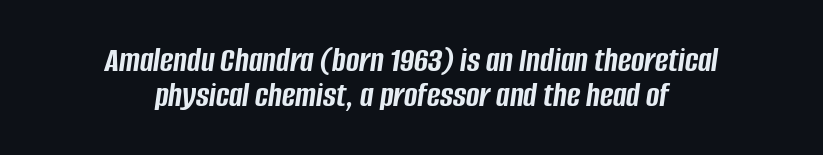
Q: Is the text bold? A: Yes.
Q: Is the text italic (slanted)? A: Yes, it leans right by about 8 degrees.
Q: Is the text underlined? A: No.
Q: How is the paragraph aligned? A: Centered.
Q: Is the spacing between letters normal or unusually wide? A: Normal.
Q: Is the spacing between lines tight, normal or loose? A: Tight.
Q: Width (condensed, normal, or wide)? A: Condensed.
Q: Stroke contrast? A: Low.
Q: x-height? A: Large.
Q: Monospaced? A: No.
